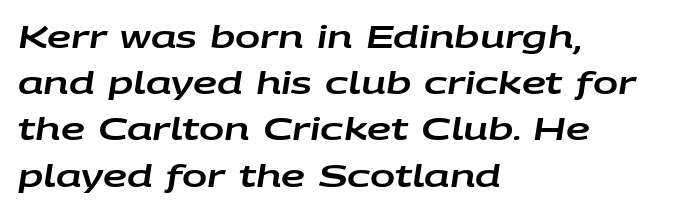
Does extra space separate the letters? No, they use regular spacing. Rendered with sloped, italic letterforms. Summary of vertical rhythm: regular, with standard interline spacing. The passage shown is typed in a proportional face where columns would drift. The space beneath each line is pristine and unruled. Each line starts at the same left margin while the right side varies.
